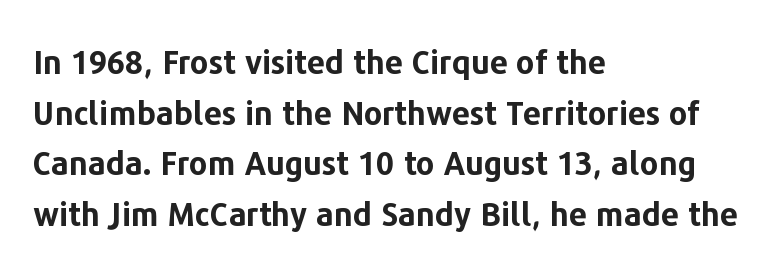
Q: Is the text bold? A: Yes.
Q: Is the text italic (slanted)? A: No, it is upright.
Q: Is the typeface a serif or a sans-serif typeface? A: Sans-serif.
Q: Is the text underlined? A: No.
Q: How is the paragraph aligned? A: Left-aligned.
Q: Is the spacing between letters normal or unusually wide? A: Normal.
Q: Is the spacing between lines tight, normal or loose? A: Normal.
Q: Width (condensed, normal, or wide)? A: Normal.
Q: Stroke contrast? A: Low.
Q: x-height? A: Medium.
Q: Monospaced? A: No.
